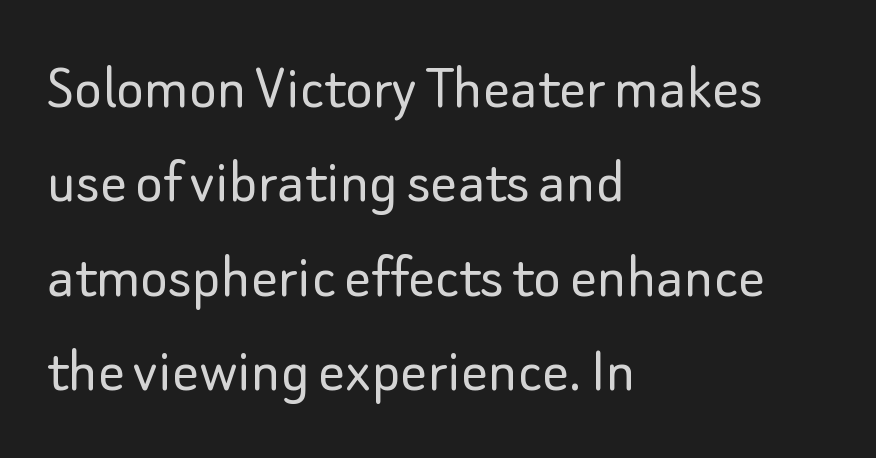
{"serif": "no", "italic": "no", "bold": "no", "weight": "light", "width": "normal", "stroke_contrast": "low", "x_height": "small", "monospaced": "no", "underline": "no", "align": "left", "line_spacing": "normal", "line_spacing_ratio": 1.43, "letter_spacing": "normal", "letter_spacing_em": 0.0, "glyph_px": 66}
